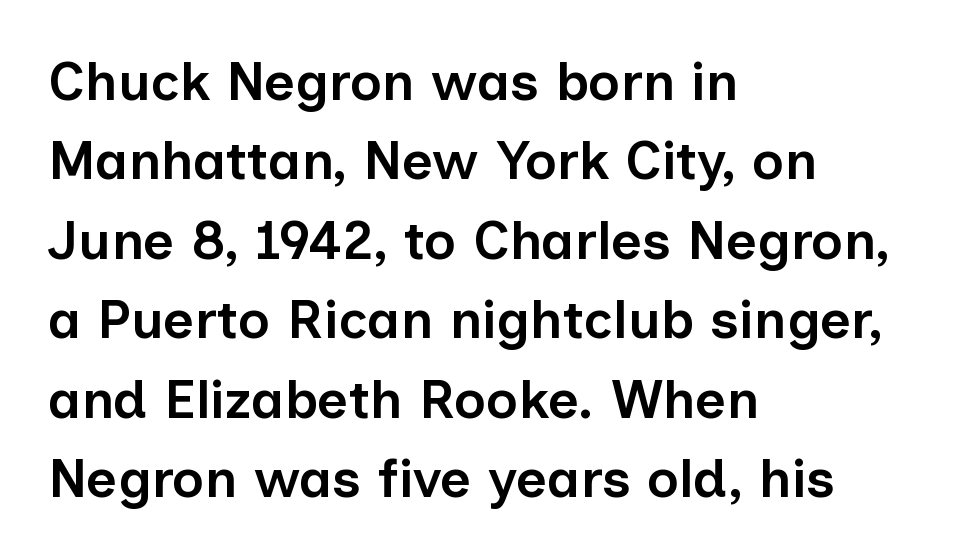
{"serif": "no", "italic": "no", "bold": "semi", "weight": "semibold", "width": "normal", "stroke_contrast": "low", "x_height": "medium", "monospaced": "no", "underline": "no", "align": "left", "line_spacing": "normal", "line_spacing_ratio": 1.47, "letter_spacing": "normal", "letter_spacing_em": 0.0, "glyph_px": 54}
